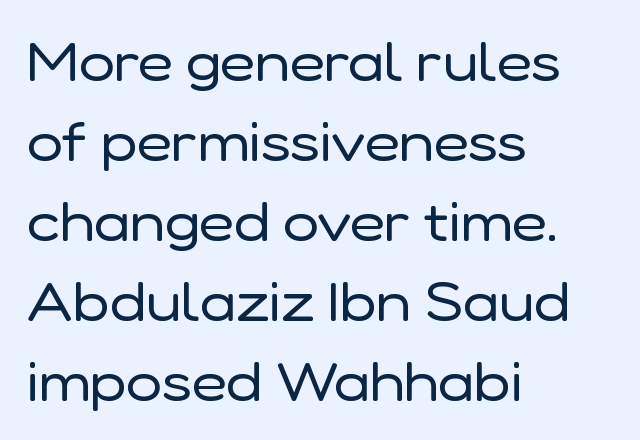
{"serif": "no", "italic": "no", "bold": "no", "weight": "regular", "width": "normal", "stroke_contrast": "low", "x_height": "medium", "monospaced": "no", "underline": "no", "align": "left", "line_spacing": "normal", "line_spacing_ratio": 1.48, "letter_spacing": "normal", "letter_spacing_em": 0.0, "glyph_px": 54}
